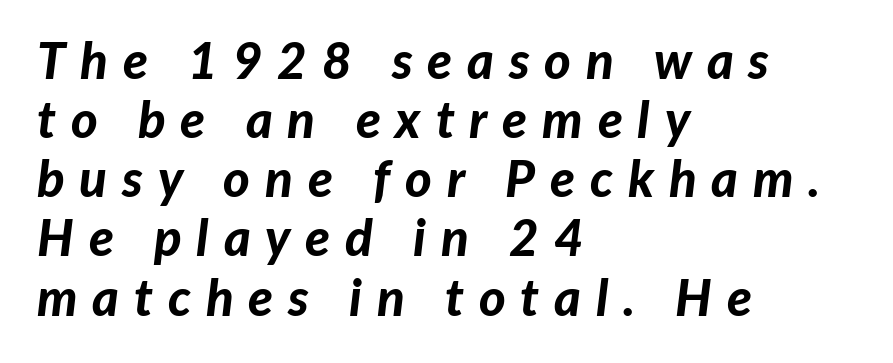
Casual observation: everything's shoved over to the left. This rendering features lettering with no underline. Students, this is bold: see how much ink each stroke carries. Between one letter and the next there's a generous, obvious gap. Characters are canted at an angle relative to the baseline's perpendicular. Note the varied advance widths — an 'i' is clearly narrower than an 'm'.
